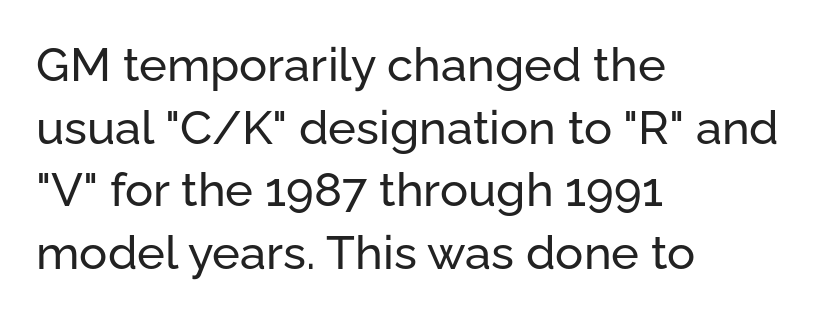
The image shows 47 px sans-serif type, upright; set left-aligned, normal line spacing (1.33x), normal letter spacing, not underlined; low stroke contrast and a medium x-height.
